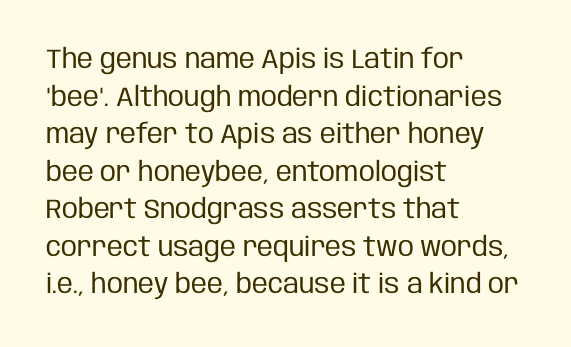
{"italic": "no", "bold": "no", "underline": "no", "align": "left", "line_spacing": "normal", "line_spacing_ratio": 1.39, "letter_spacing": "normal", "letter_spacing_em": 0.0, "glyph_px": 27}
